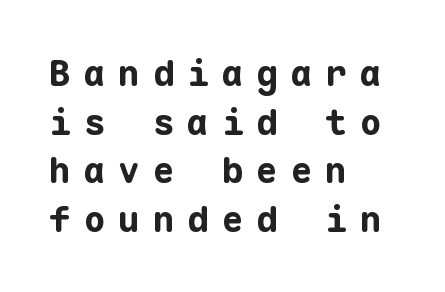
On the weight axis this lands at bold, roughly 700. Each new line begins a customary step beneath the previous one. One-word summary of the alignment: left. A sans-serif font was chosen for this passage. What stands out about the letter spacing? Its width — letters are far apart. When letters stand straight like this, we call the style roman or upright.
